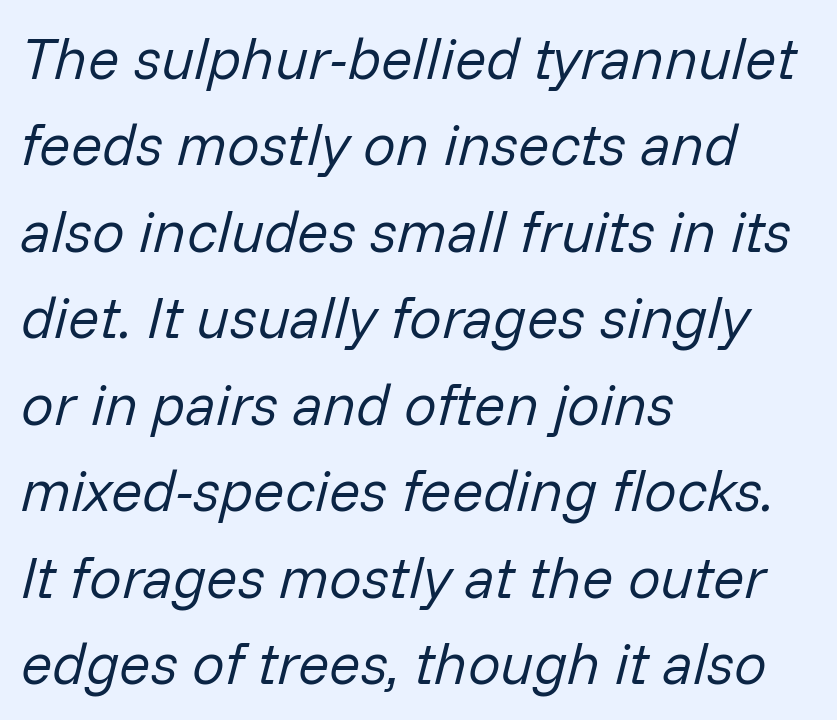
{"italic": "yes", "lean": "right", "slant_degrees": 14, "bold": "no", "weight": "regular", "width": "normal", "stroke_contrast": "low", "x_height": "medium", "monospaced": "no", "underline": "no", "align": "left", "line_spacing": "normal", "line_spacing_ratio": 1.49, "letter_spacing": "normal", "letter_spacing_em": 0.0, "glyph_px": 58}
